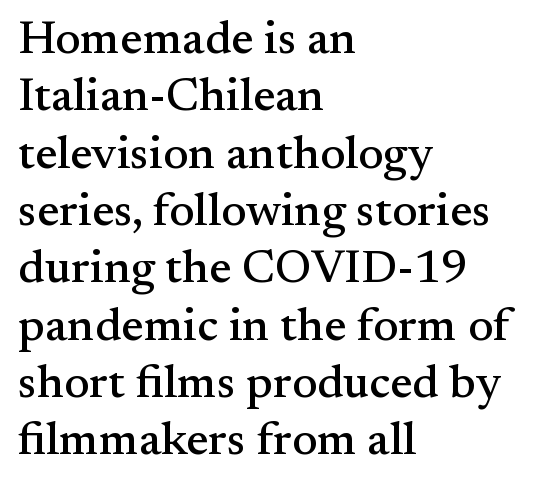
Q: Is the text italic (slanted)? A: No, it is upright.
Q: Is the typeface a serif or a sans-serif typeface? A: Serif.
Q: Is the text underlined? A: No.
Q: How is the paragraph aligned? A: Left-aligned.
Q: Is the spacing between letters normal or unusually wide? A: Normal.
Q: Width (condensed, normal, or wide)? A: Normal.
Q: Stroke contrast? A: Medium.
Q: x-height? A: Small.
Q: Monospaced? A: No.
